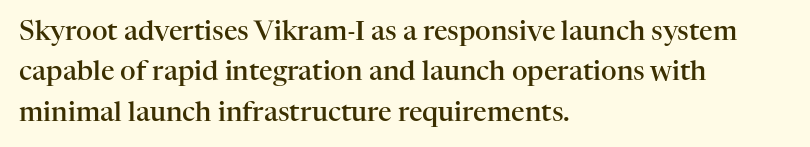
{"italic": "no", "bold": "semi", "underline": "no", "align": "left", "line_spacing": "normal", "line_spacing_ratio": 1.5, "letter_spacing": "normal", "letter_spacing_em": 0.0, "glyph_px": 27}
